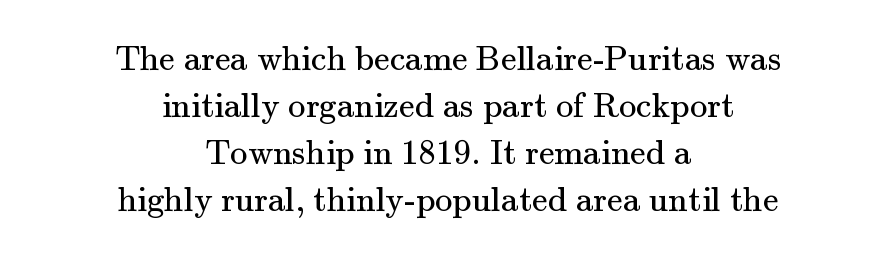
Q: Is the text bold? A: No.
Q: Is the text italic (slanted)? A: No, it is upright.
Q: Is the typeface a serif or a sans-serif typeface? A: Serif.
Q: Is the text underlined? A: No.
Q: How is the paragraph aligned? A: Centered.
Q: Is the spacing between letters normal or unusually wide? A: Normal.
Q: Is the spacing between lines tight, normal or loose? A: Normal.
Q: Width (condensed, normal, or wide)? A: Normal.
Q: Stroke contrast? A: Medium.
Q: x-height? A: Small.
Q: Monospaced? A: No.
